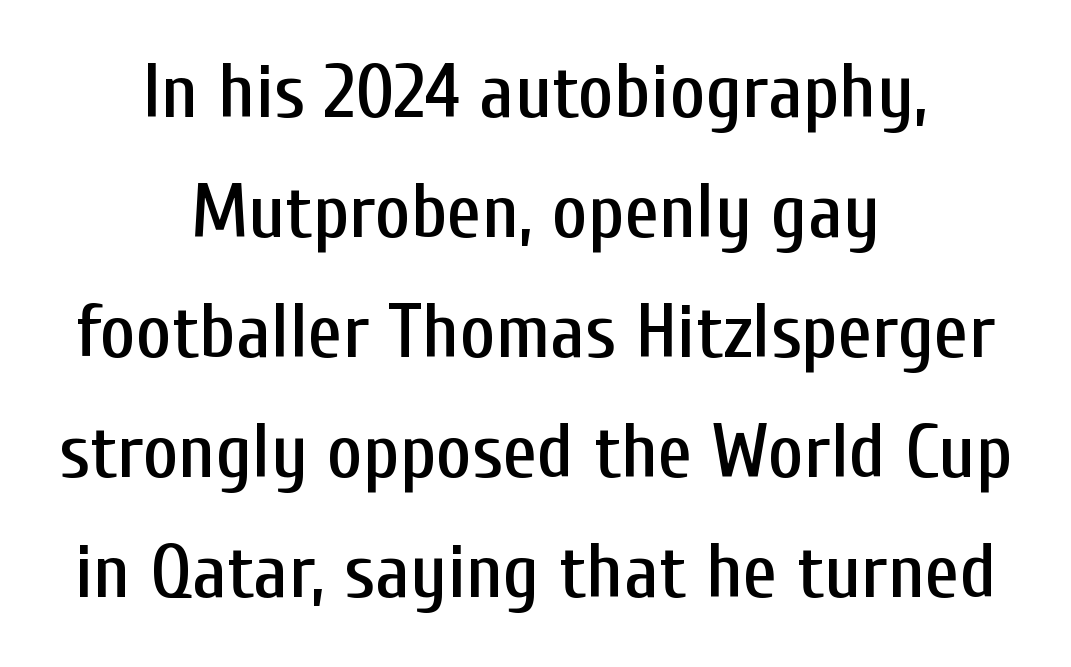
Q: Is the text italic (slanted)? A: No, it is upright.
Q: Is the typeface a serif or a sans-serif typeface? A: Sans-serif.
Q: Is the text underlined? A: No.
Q: How is the paragraph aligned? A: Centered.
Q: Is the spacing between letters normal or unusually wide? A: Normal.
Q: Is the spacing between lines tight, normal or loose? A: Normal.
Q: Width (condensed, normal, or wide)? A: Condensed.
Q: Stroke contrast? A: Low.
Q: x-height? A: Medium.
Q: Monospaced? A: No.
